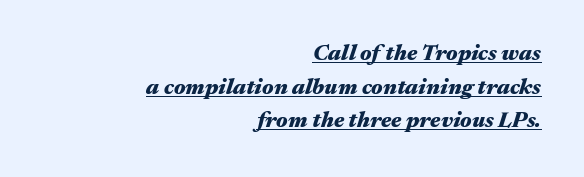
{"italic": "yes", "lean": "right", "slant_degrees": 17, "bold": "yes", "underline": "yes", "align": "right", "line_spacing": "normal", "line_spacing_ratio": 1.53, "letter_spacing": "normal", "letter_spacing_em": 0.0, "glyph_px": 22}
